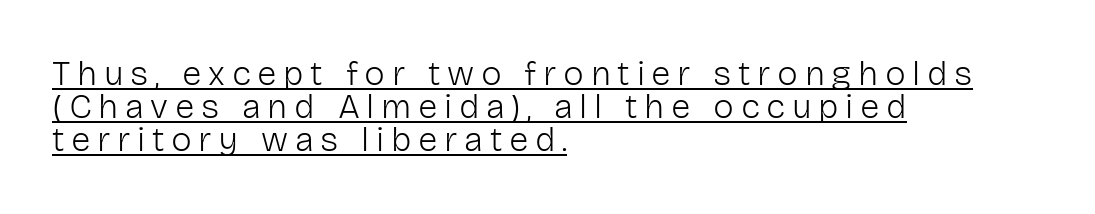
Q: Is the text bold? A: No.
Q: Is the text italic (slanted)? A: No, it is upright.
Q: Is the typeface a serif or a sans-serif typeface? A: Sans-serif.
Q: Is the text underlined? A: Yes.
Q: How is the paragraph aligned? A: Left-aligned.
Q: Is the spacing between lines tight, normal or loose? A: Tight.
Q: Width (condensed, normal, or wide)? A: Normal.
Q: Stroke contrast? A: Low.
Q: x-height? A: Medium.
Q: Monospaced? A: No.
